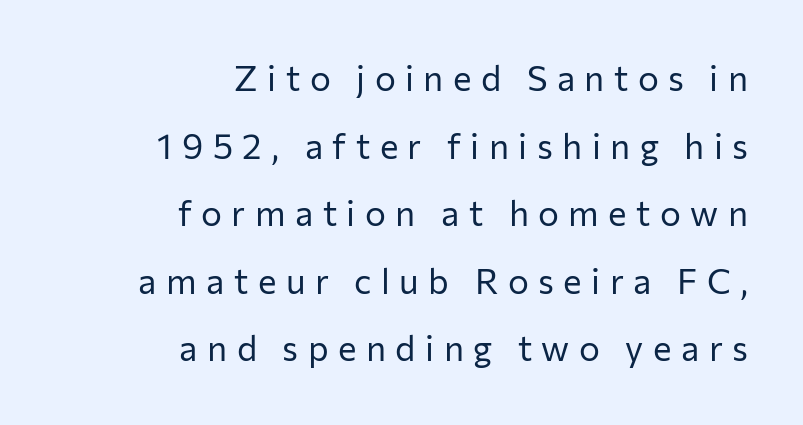
Is this a fixed-width face? No — the glyphs have proportional, varying widths. The strokes carry an ordinary text weight at most. Rule under the text: the space is simply empty. Do the letters lean? They stand straight. The rendering anchors every line to the right-hand side.
